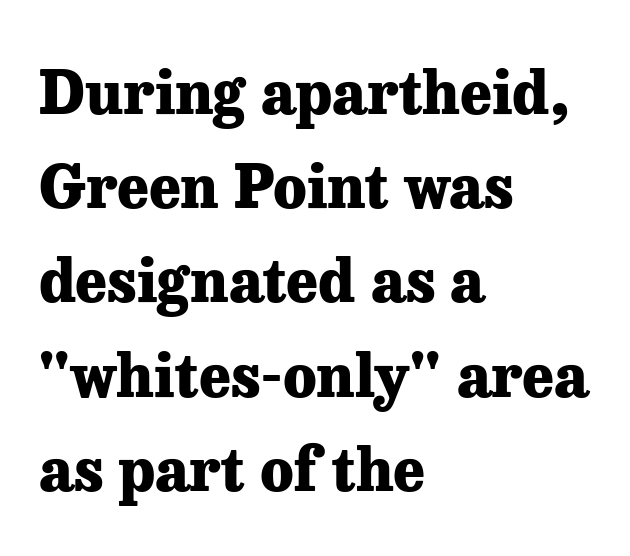
Q: Is the text bold? A: Yes.
Q: Is the text italic (slanted)? A: No, it is upright.
Q: Is the typeface a serif or a sans-serif typeface? A: Serif.
Q: Is the text underlined? A: No.
Q: How is the paragraph aligned? A: Left-aligned.
Q: Is the spacing between letters normal or unusually wide? A: Normal.
Q: Is the spacing between lines tight, normal or loose? A: Normal.
Q: Width (condensed, normal, or wide)? A: Normal.
Q: Stroke contrast? A: Low.
Q: x-height? A: Medium.
Q: Monospaced? A: No.
